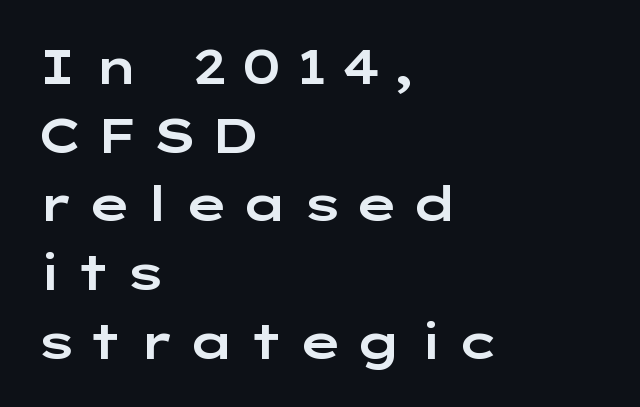
{"serif": "no", "italic": "no", "width": "wide", "stroke_contrast": "low", "x_height": "medium", "monospaced": "no", "underline": "no", "align": "left", "line_spacing": "normal", "line_spacing_ratio": 1.43, "letter_spacing": "wide", "letter_spacing_em": 0.26, "glyph_px": 48}
